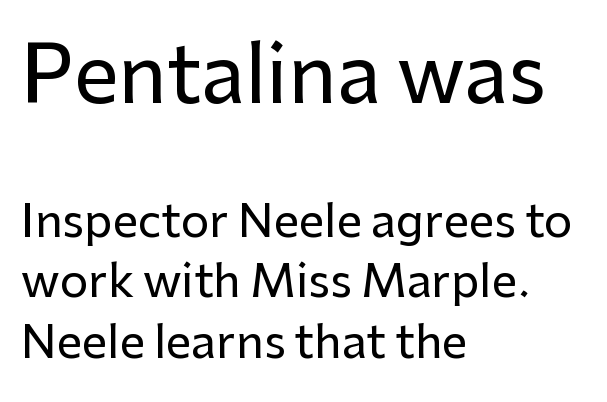
{"serif": "no", "italic": "no", "width": "normal", "stroke_contrast": "low", "x_height": "medium", "monospaced": "no", "underline": "no", "align": "left", "line_spacing": "normal", "line_spacing_ratio": 1.34, "letter_spacing": "normal", "letter_spacing_em": 0.0, "larger_block": "first", "size_ratio": 1.76, "glyph_px": 79}
